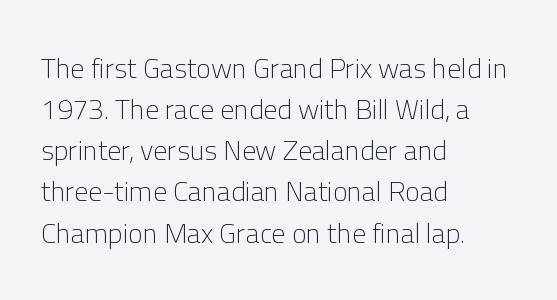
The image shows 28 px light sans-serif type, upright; set left-aligned, normal line spacing (1.47x), normal letter spacing, not underlined; low stroke contrast and a medium x-height.
